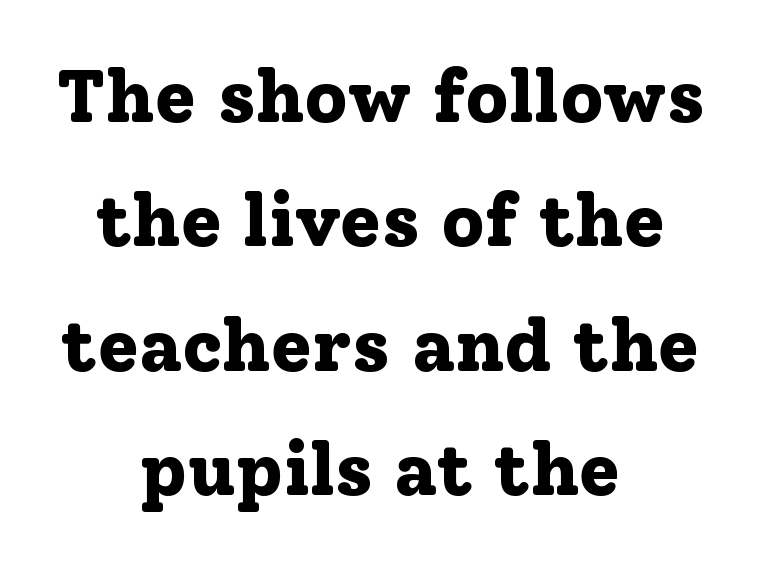
Q: Is the text bold? A: Yes.
Q: Is the text italic (slanted)? A: No, it is upright.
Q: Is the typeface a serif or a sans-serif typeface? A: Serif.
Q: Is the text underlined? A: No.
Q: How is the paragraph aligned? A: Centered.
Q: Is the spacing between letters normal or unusually wide? A: Normal.
Q: Is the spacing between lines tight, normal or loose? A: Normal.
Q: Width (condensed, normal, or wide)? A: Normal.
Q: Stroke contrast? A: Low.
Q: x-height? A: Medium.
Q: Monospaced? A: No.
